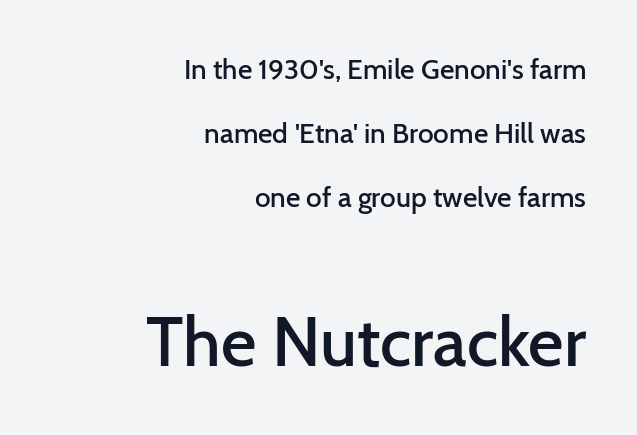
{"serif": "no", "italic": "no", "bold": "semi", "weight": "semibold", "width": "normal", "stroke_contrast": "low", "x_height": "medium", "monospaced": "no", "underline": "no", "align": "right", "line_spacing": "loose", "line_spacing_ratio": 2.29, "letter_spacing": "normal", "letter_spacing_em": 0.0, "larger_block": "second", "size_ratio": 2.46, "glyph_px": 69}
